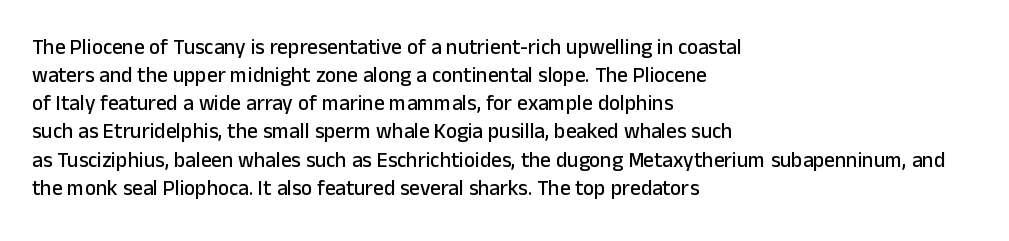
{"italic": "no", "underline": "no", "align": "left", "line_spacing": "normal", "line_spacing_ratio": 1.34, "letter_spacing": "normal", "letter_spacing_em": 0.0, "glyph_px": 21}
